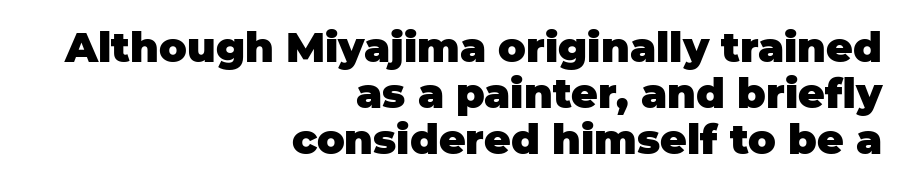
{"serif": "no", "italic": "no", "bold": "yes", "weight": "heavy", "width": "normal", "stroke_contrast": "low", "x_height": "large", "monospaced": "no", "underline": "no", "align": "right", "line_spacing": "tight", "line_spacing_ratio": 1.12, "letter_spacing": "normal", "letter_spacing_em": 0.0, "glyph_px": 41}
